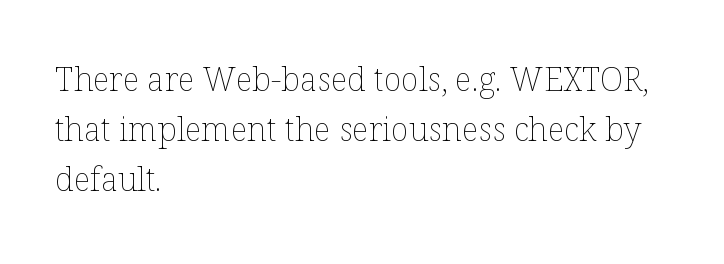
The image shows 33 px thin type, upright; set left-aligned, normal line spacing (1.51x), normal letter spacing, not underlined; low stroke contrast and a medium x-height.
